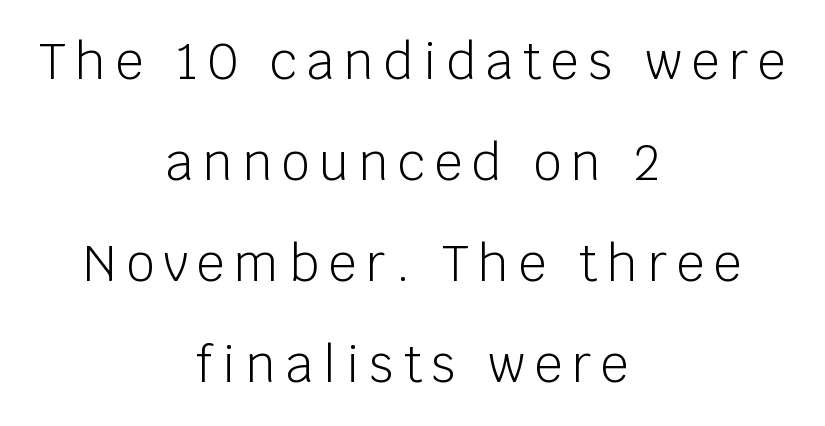
{"serif": "no", "italic": "no", "bold": "no", "weight": "light", "width": "normal", "stroke_contrast": "low", "x_height": "large", "monospaced": "no", "underline": "no", "align": "center", "line_spacing": "loose", "line_spacing_ratio": 2.06, "letter_spacing": "wide", "letter_spacing_em": 0.2, "glyph_px": 49}
